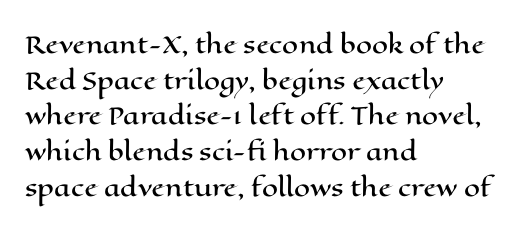
{"italic": "no", "underline": "no", "align": "left", "line_spacing": "normal", "line_spacing_ratio": 1.55, "letter_spacing": "normal", "letter_spacing_em": 0.0, "glyph_px": 23}
